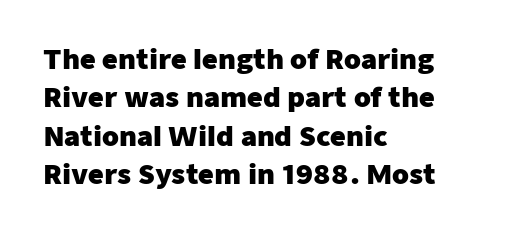
Glyph-to-glyph distance matches everyday printed text. Notice how thick the strokes are: this is what a full bold looks like. A normal amount of white space separates one row of letters from the next. Only glyphs here, with clear space below each row. Vertical strokes here are truly vertical.
